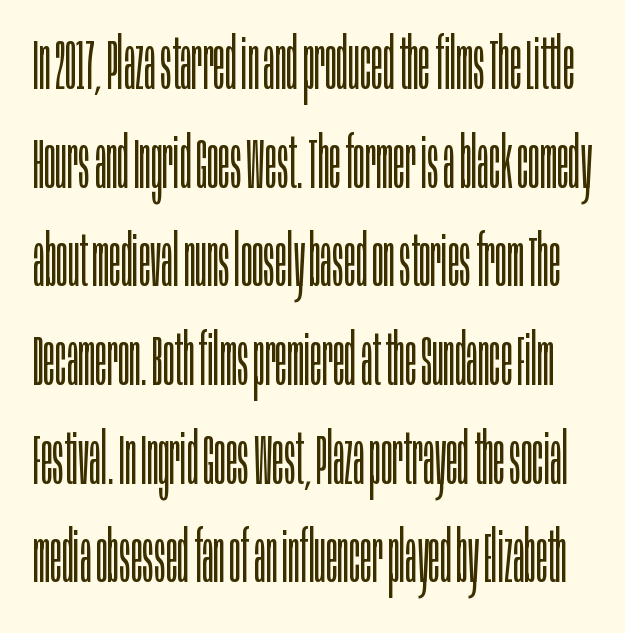
Q: Is the text bold? A: No.
Q: Is the text italic (slanted)? A: No, it is upright.
Q: Is the typeface a serif or a sans-serif typeface? A: Sans-serif.
Q: Is the text underlined? A: No.
Q: Is the spacing between letters normal or unusually wide? A: Normal.
Q: Is the spacing between lines tight, normal or loose? A: Normal.
Q: Width (condensed, normal, or wide)? A: Condensed.
Q: Stroke contrast? A: Low.
Q: x-height? A: Large.
Q: Monospaced? A: No.
